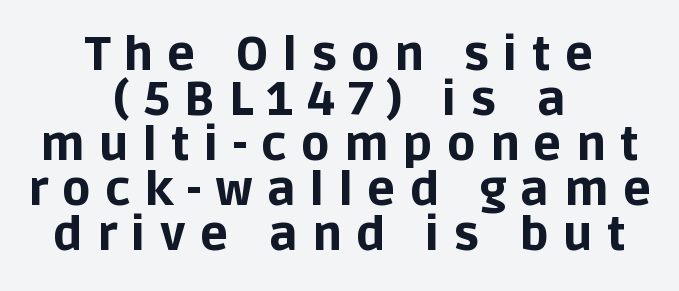
Each line is balanced around a shared central axis. The passage shown is typed in a proportional face where columns would drift. In terms of letterspacing, this is a distinctly airy, spread setting. Rule under the text: the space is simply empty. Nope, not italic — everything's standing straight.
